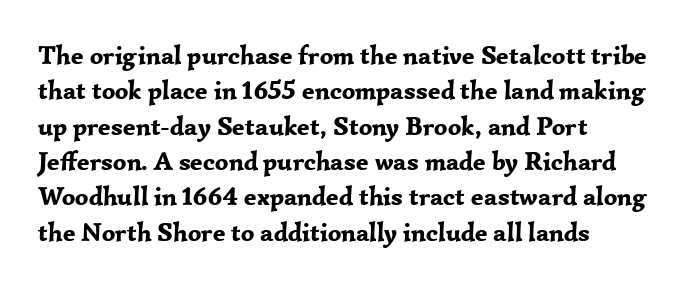
Q: Is the text bold? A: Yes.
Q: Is the text italic (slanted)? A: No, it is upright.
Q: Is the text underlined? A: No.
Q: How is the paragraph aligned? A: Left-aligned.
Q: Is the spacing between letters normal or unusually wide? A: Normal.
Q: Is the spacing between lines tight, normal or loose? A: Normal.
